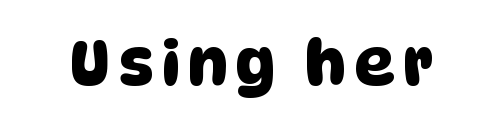
The image shows 62 px sans-serif type; set not underlined; low stroke contrast and a large x-height.
